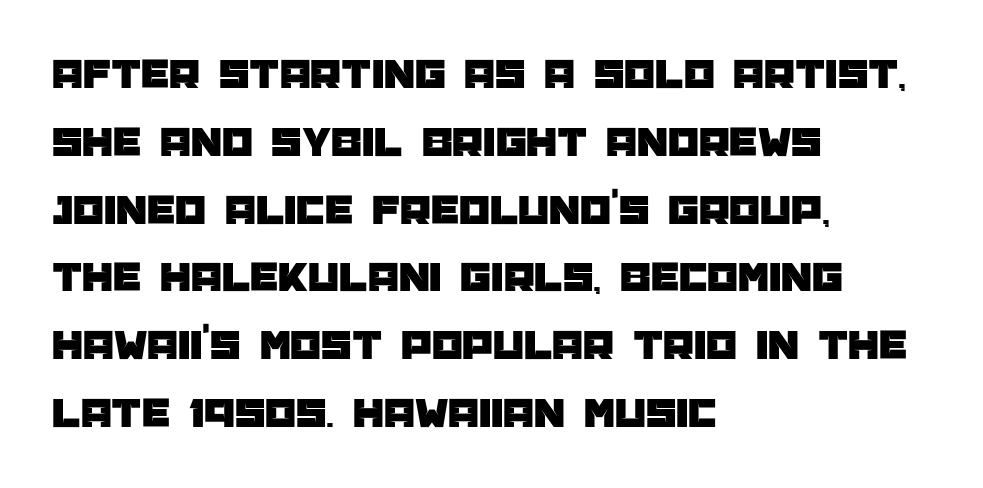
Q: Is the text italic (slanted)? A: No, it is upright.
Q: Is the typeface a serif or a sans-serif typeface? A: Sans-serif.
Q: Is the text underlined? A: No.
Q: How is the paragraph aligned? A: Left-aligned.
Q: Is the spacing between letters normal or unusually wide? A: Normal.
Q: Is the spacing between lines tight, normal or loose? A: Normal.
Q: Width (condensed, normal, or wide)? A: Normal.
Q: Stroke contrast? A: Low.
Q: x-height? A: Large.
Q: Monospaced? A: No.
